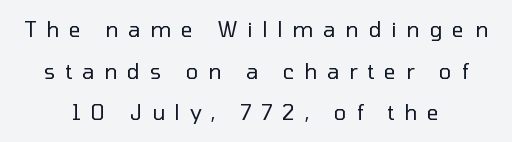
The image shows 21 px text type, upright; set centered, loose line spacing (1.98x), unusually wide letter spacing (+0.47 em), not underlined.
